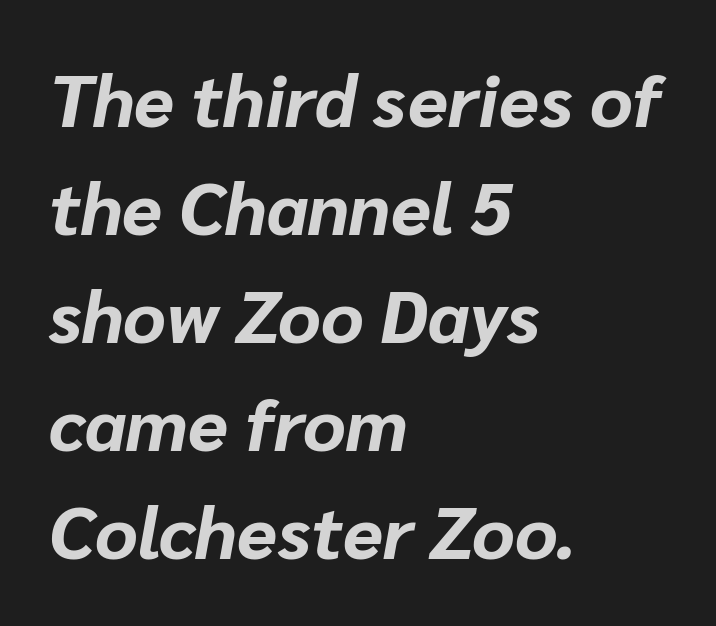
{"italic": "yes", "lean": "right", "slant_degrees": 10, "bold": "yes", "weight": "bold", "width": "normal", "stroke_contrast": "low", "x_height": "medium", "monospaced": "no", "underline": "no", "align": "left", "line_spacing": "normal", "line_spacing_ratio": 1.48, "letter_spacing": "normal", "letter_spacing_em": 0.0, "glyph_px": 73}
